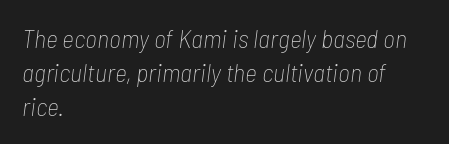
{"italic": "yes", "lean": "right", "slant_degrees": 7, "bold": "no", "underline": "no", "align": "left", "line_spacing": "normal", "line_spacing_ratio": 1.3, "letter_spacing": "normal", "letter_spacing_em": 0.0, "glyph_px": 26}
